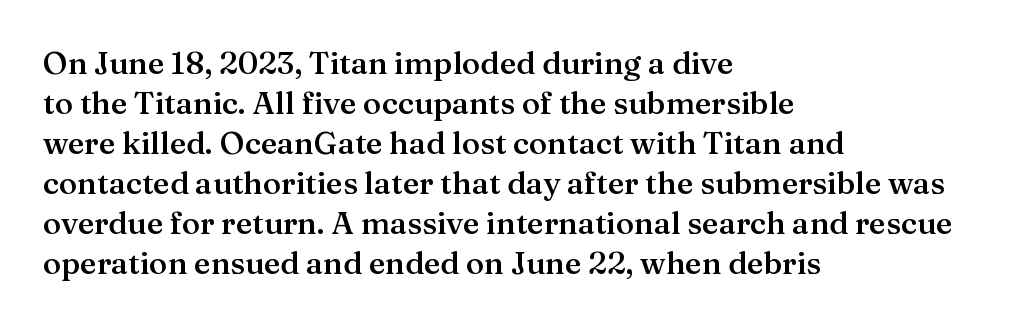
A roman cut, with each character standing at attention. Alignment: flush left. Check where the strokes stop: tiny serifs finish them off. The letters sit at their default tracking, neither squeezed nor spread. Varying glyph widths throughout — classic text-font behaviour. This is the in-between weight designers call semibold or demi.
